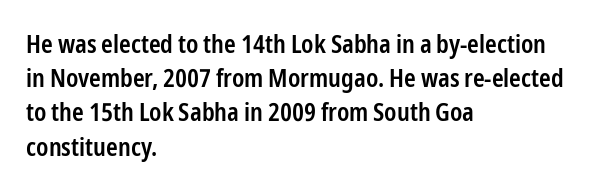
The image shows 25 px text type, upright; set left-aligned, normal line spacing (1.37x), normal letter spacing, not underlined.
